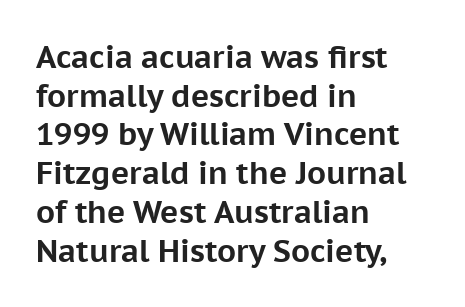
Q: Is the text bold? A: Yes.
Q: Is the text italic (slanted)? A: No, it is upright.
Q: Is the typeface a serif or a sans-serif typeface? A: Sans-serif.
Q: Is the text underlined? A: No.
Q: How is the paragraph aligned? A: Left-aligned.
Q: Is the spacing between letters normal or unusually wide? A: Normal.
Q: Is the spacing between lines tight, normal or loose? A: Normal.
Q: Width (condensed, normal, or wide)? A: Normal.
Q: Stroke contrast? A: Low.
Q: x-height? A: Medium.
Q: Monospaced? A: No.
